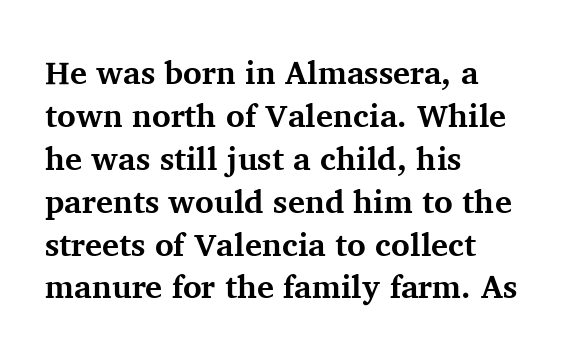
The image shows 32 px bold serif type, upright; set left-aligned, normal line spacing (1.34x), normal letter spacing, not underlined; medium stroke contrast and a medium x-height.
